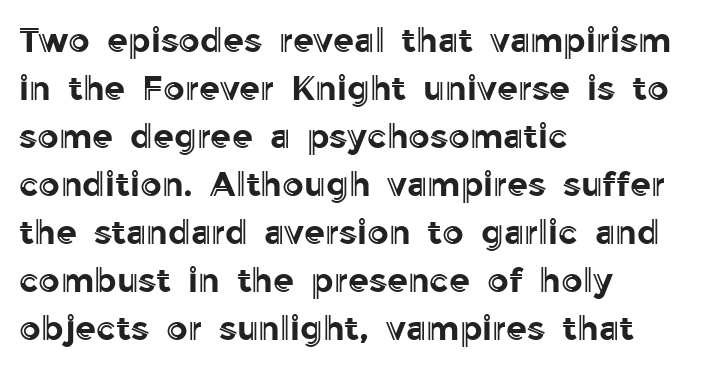
The image shows 34 px text type, upright; set left-aligned, normal line spacing (1.41x), normal letter spacing, not underlined; a medium x-height.
